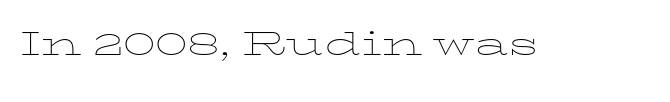
{"italic": "no", "bold": "no", "weight": "thin", "width": "wide", "stroke_contrast": "low", "x_height": "medium", "monospaced": "no", "underline": "no", "letter_spacing": "normal", "letter_spacing_em": 0.0, "glyph_px": 42}
